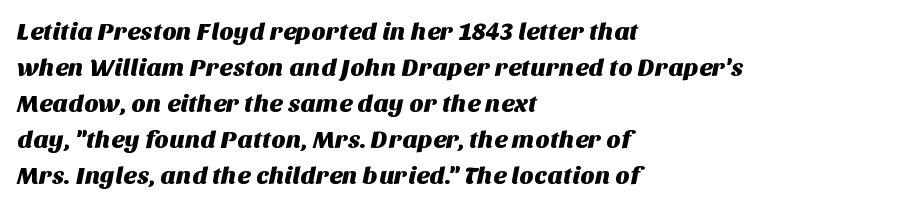
Q: Is the text underlined? A: No.
Q: How is the paragraph aligned? A: Left-aligned.
Q: Is the spacing between letters normal or unusually wide? A: Normal.
Q: Is the spacing between lines tight, normal or loose? A: Normal.
